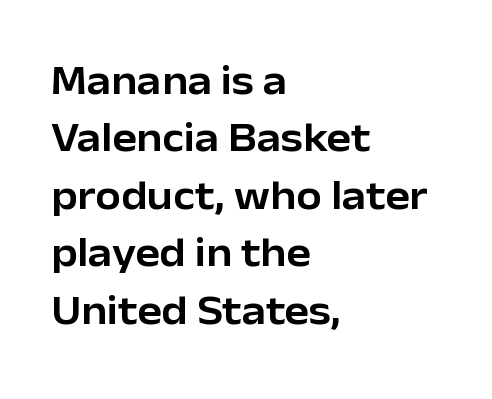
Each new line begins a customary step beneath the previous one. The rendering uses natural spacing where letterforms have individual widths. This sample uses a sans-serif face. These lines are set flush left with a ragged right edge.
